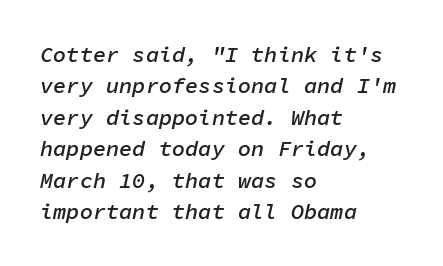
Q: Is the text bold? A: Semi-bold.
Q: Is the text italic (slanted)? A: Yes, it leans right by about 11 degrees.
Q: Is the text underlined? A: No.
Q: How is the paragraph aligned? A: Left-aligned.
Q: Is the spacing between letters normal or unusually wide? A: Normal.
Q: Is the spacing between lines tight, normal or loose? A: Normal.
